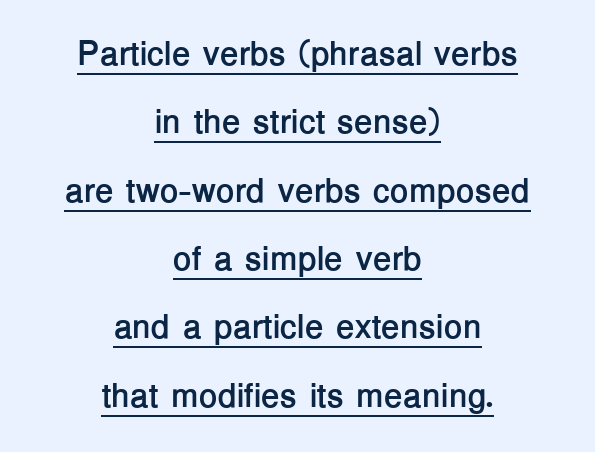
What's the leading like? Stretched, with rows far apart. You could not count columns in this text — the font is proportionally spaced. Look at the stroke-to-counter ratio: heavy, a bold. What kind of face is this? One without serifs — a sans. A centered setting, common on invitations and titles, is used for this passage.
